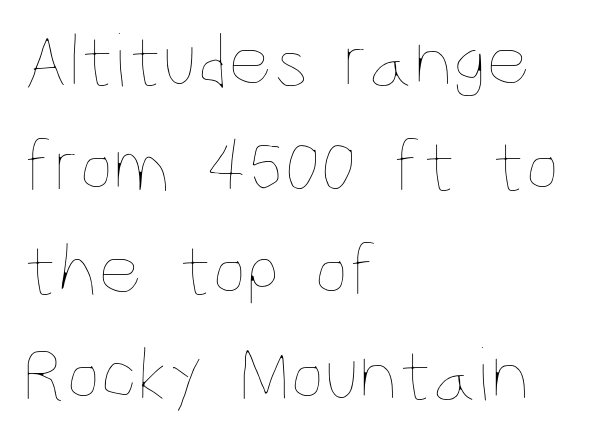
{"italic": "no", "bold": "no", "weight": "thin", "width": "condensed", "stroke_contrast": "low", "x_height": "large", "monospaced": "no", "underline": "no", "align": "left", "line_spacing": "normal", "line_spacing_ratio": 1.36, "letter_spacing": "normal", "letter_spacing_em": 0.0, "glyph_px": 77}
